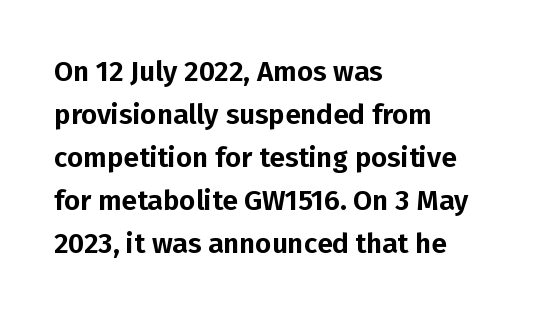
Q: Is the text italic (slanted)? A: No, it is upright.
Q: Is the typeface a serif or a sans-serif typeface? A: Sans-serif.
Q: Is the text underlined? A: No.
Q: How is the paragraph aligned? A: Left-aligned.
Q: Is the spacing between letters normal or unusually wide? A: Normal.
Q: Is the spacing between lines tight, normal or loose? A: Normal.
Q: Width (condensed, normal, or wide)? A: Normal.
Q: Stroke contrast? A: Low.
Q: x-height? A: Medium.
Q: Monospaced? A: No.
